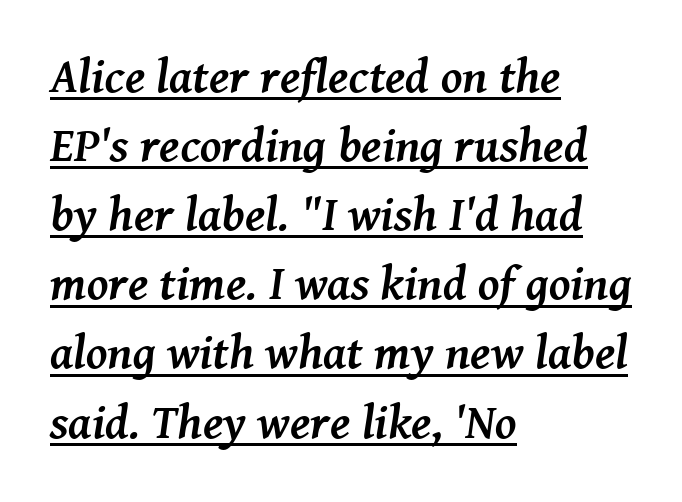
Q: Is the text bold? A: Yes.
Q: Is the text italic (slanted)? A: Yes, it leans right by about 8 degrees.
Q: Is the typeface a serif or a sans-serif typeface? A: Serif.
Q: Is the text underlined? A: Yes.
Q: How is the paragraph aligned? A: Left-aligned.
Q: Is the spacing between letters normal or unusually wide? A: Normal.
Q: Is the spacing between lines tight, normal or loose? A: Normal.
Q: Width (condensed, normal, or wide)? A: Normal.
Q: Stroke contrast? A: Medium.
Q: x-height? A: Medium.
Q: Monospaced? A: No.
